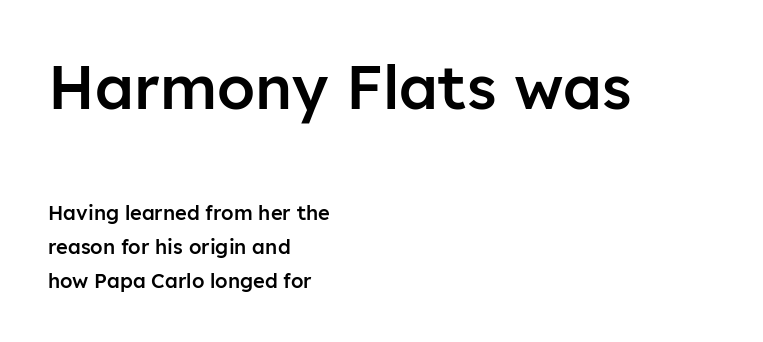
{"serif": "no", "italic": "no", "bold": "semi", "weight": "semibold", "width": "normal", "stroke_contrast": "low", "x_height": "medium", "monospaced": "no", "underline": "no", "align": "left", "line_spacing": "normal", "line_spacing_ratio": 1.7, "letter_spacing": "normal", "letter_spacing_em": 0.0, "larger_block": "first", "size_ratio": 3.05, "glyph_px": 61}
